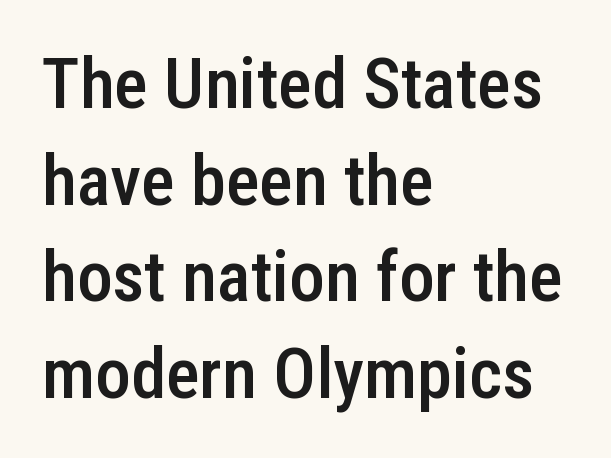
The image shows 71 px semibold, condensed sans-serif type, upright; set left-aligned, normal line spacing (1.36x), normal letter spacing, not underlined; low stroke contrast and a medium x-height.
